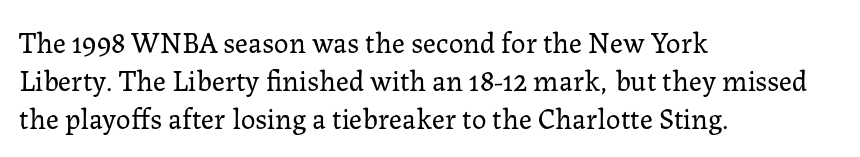
The passage shown has conventional tracking throughout. Regular leading. Looks like regular typesetting: each glyph gets only the width it needs. On a weight scale, this lands at 450 or below. Unlike italic type, these characters show no tilt at all.
